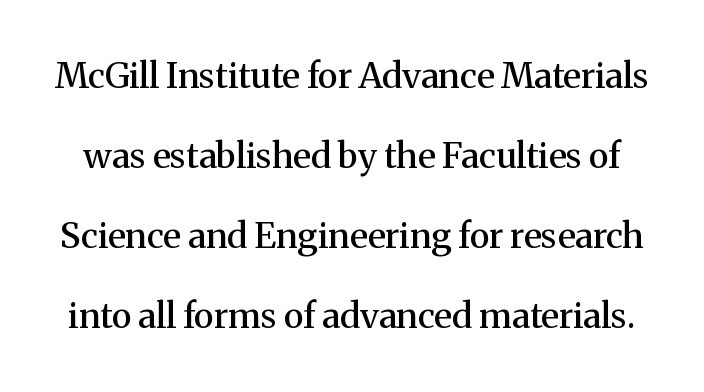
The image shows 35 px semibold serif type, upright; set loose line spacing (2.29x), normal letter spacing, not underlined; medium stroke contrast and a medium x-height.
